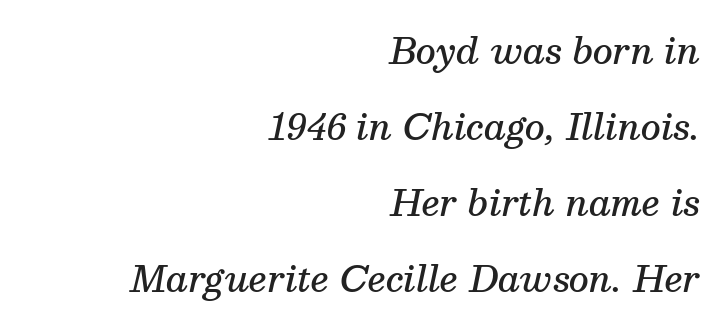
If you drew a ruler down the right edge, every line would touch it. This rendering employs a face with finishing strokes, i.e., a serif. You could not count columns in this text — the font is proportionally spaced. This sample uses plain, unmodified letter spacing. Slightly chunky letters — semibold, I'd say, not full bold.
